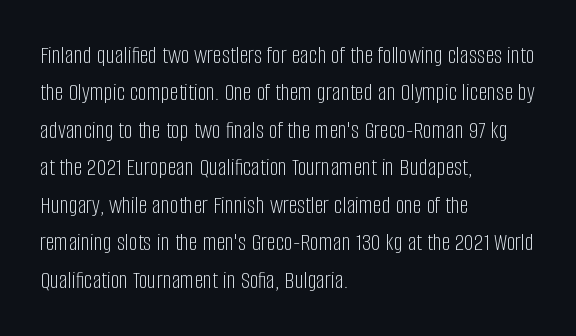
{"italic": "no", "bold": "no", "underline": "no", "align": "left", "line_spacing": "normal", "line_spacing_ratio": 1.5, "letter_spacing": "normal", "letter_spacing_em": 0.0, "glyph_px": 25}
